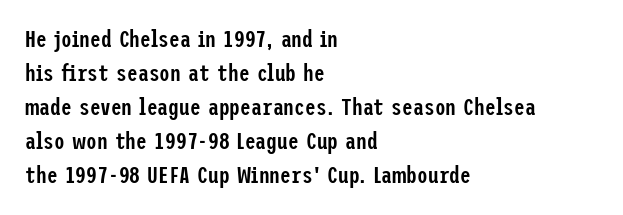
Bold? Not quite — semibold, heavier than regular but stopping short. Caption: standard tracking, unaltered. The setting favours the left margin, as ordinary paragraphs usually do. Leading matches the norm, producing a regular column. If you drew a line through each stem, it would be perfectly vertical. Bare-footed words on every line.
